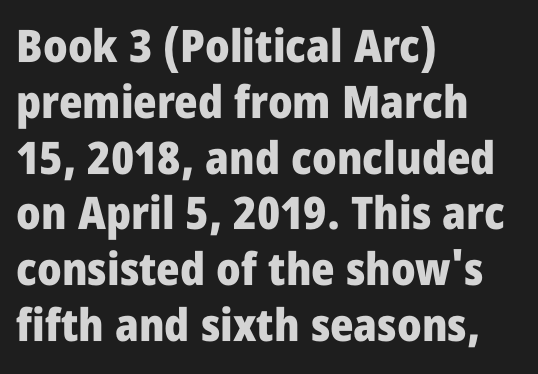
The image shows 45 px heavy, condensed sans-serif type, upright; set left-aligned, line spacing 1.24x, normal letter spacing, not underlined; low stroke contrast and a large x-height.
